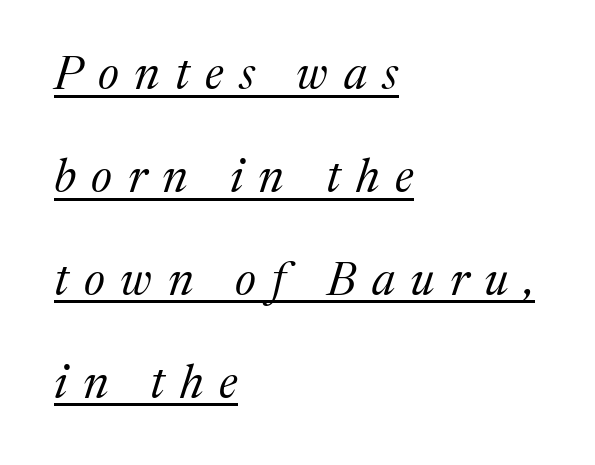
Compared with undecorated copy, this sample adds a rule below the words. The letters advance in unequal steps, a hallmark of proportional type. Display-style spreading of the glyphs; the letterfit is very open. The passage shown is typeset with a serif family. How would I describe the line gaps? Wide and relaxed. Stroke thickness stays within the range of a standard reading face or lighter.
